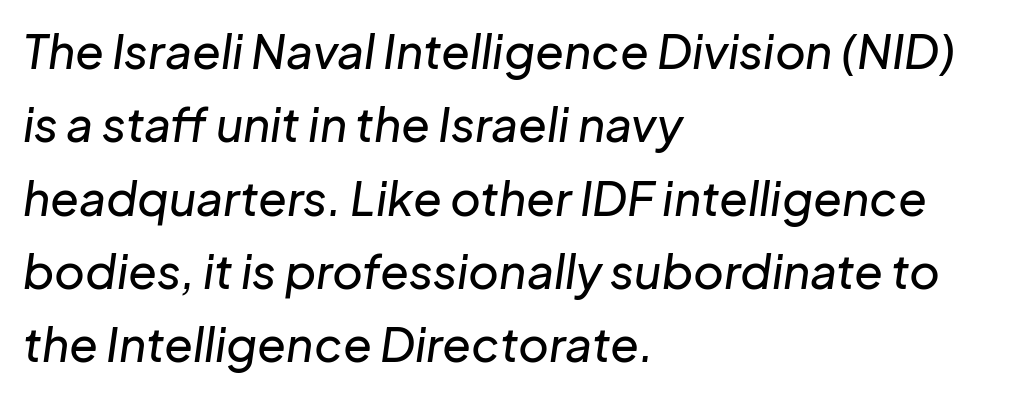
The image shows 47 px text type, italic (leaning right); set left-aligned, normal line spacing (1.56x), normal letter spacing, not underlined; low stroke contrast and a medium x-height.
